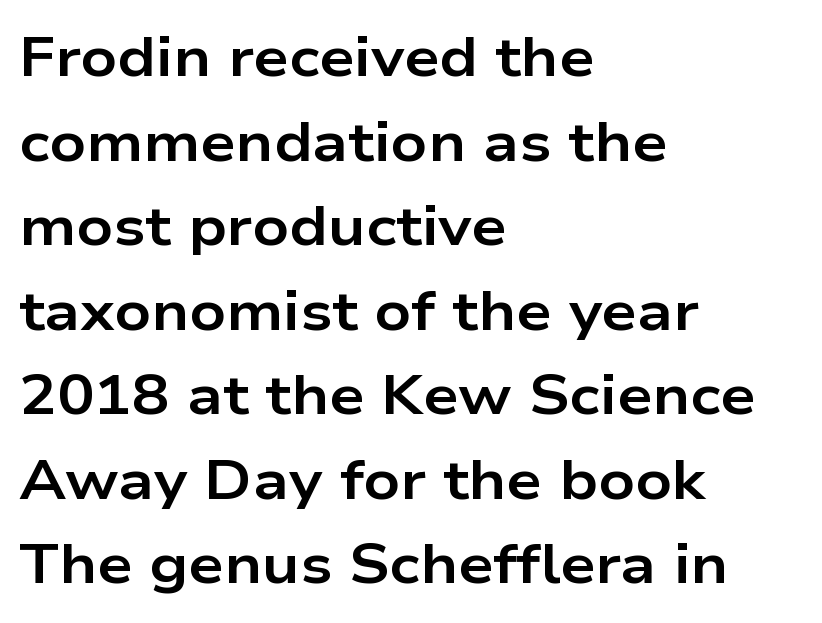
{"serif": "no", "italic": "no", "bold": "yes", "weight": "bold", "width": "wide", "stroke_contrast": "low", "x_height": "medium", "monospaced": "no", "underline": "no", "align": "left", "line_spacing": "normal", "line_spacing_ratio": 1.51, "letter_spacing": "normal", "letter_spacing_em": 0.0, "glyph_px": 56}
